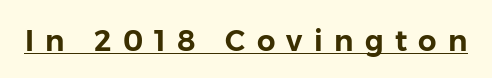
This sample uses a sans-serif face. Ascenders rise straight up at ninety degrees. This sample uses expanded letter spacing, leaving extra air between glyphs. Varying glyph widths throughout — classic text-font behaviour. Each line of the rendering has a horizontal stroke beneath the glyphs.
